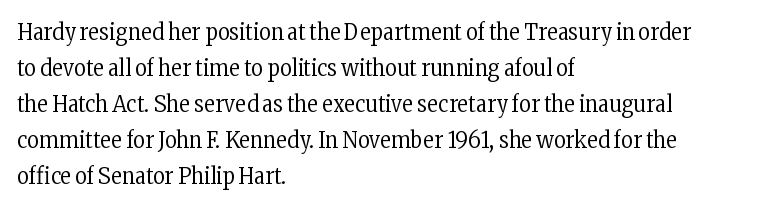
Nothing unusual about the tracking: characters are spaced as the font intends. The typesetter chose a ragged-right arrangement here. Vertical strokes here are truly vertical. In terms of leading, this rendering sits right in the middle.
